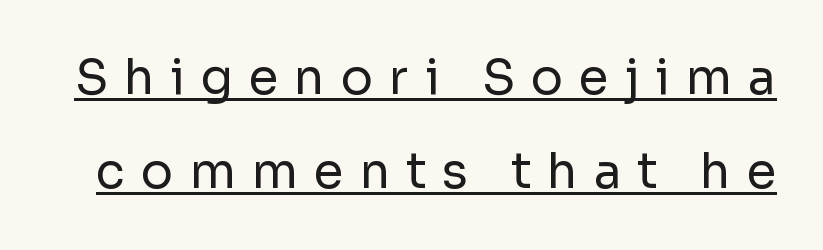
The image shows 48 px regular-weight sans-serif type, upright; set loose line spacing (1.96x), unusually wide letter spacing (+0.33 em), underlined; low stroke contrast and a medium x-height.
